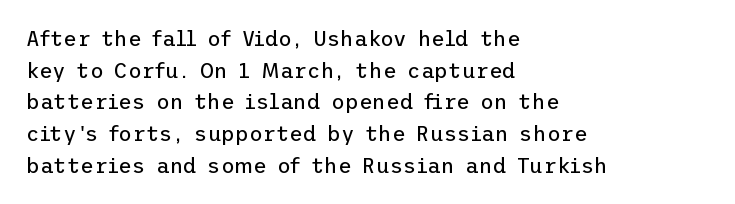
The image shows 21 px text type, upright; set left-aligned, normal line spacing (1.51x), normal letter spacing, not underlined.
